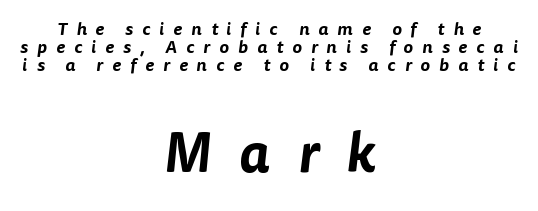
Q: Is the typeface a serif or a sans-serif typeface? A: Sans-serif.
Q: Is the text underlined? A: No.
Q: How is the paragraph aligned? A: Centered.
Q: Is the spacing between letters normal or unusually wide? A: Unusually wide.
Q: Is the spacing between lines tight, normal or loose? A: Tight.
Q: Which block of text is set in a larger size, the first (top) or the second (bottom)? A: The second (bottom) one.
Q: Width (condensed, normal, or wide)? A: Normal.
Q: Stroke contrast? A: Low.
Q: x-height? A: Medium.
Q: Monospaced? A: No.
